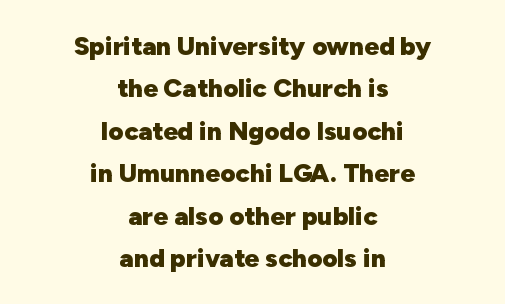
Q: Is the text bold? A: Yes.
Q: Is the text italic (slanted)? A: No, it is upright.
Q: Is the text underlined? A: No.
Q: How is the paragraph aligned? A: Centered.
Q: Is the spacing between letters normal or unusually wide? A: Normal.
Q: Is the spacing between lines tight, normal or loose? A: Normal.
